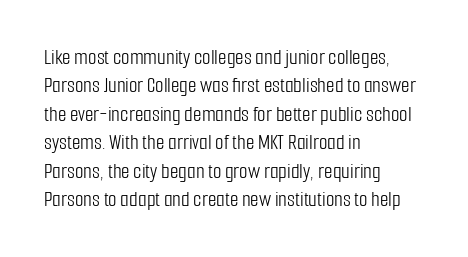
Rule under the text: the space is simply empty. Honestly, the letter spacing is just normal — you wouldn't notice it. The font's upright variant was chosen for this text. The strokes are not fattened; the text isn't bold. Layout note: lines flush left. The designer left line spacing at the default.
